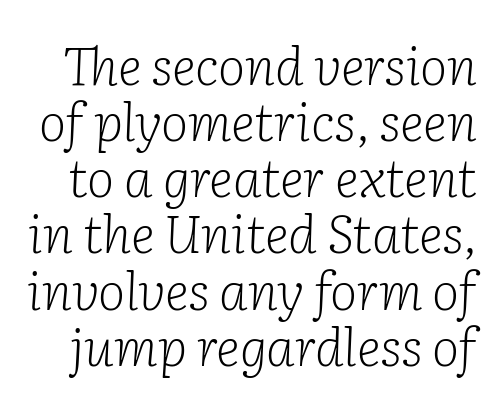
{"serif": "yes", "italic": "yes", "lean": "right", "slant_degrees": 2, "bold": "no", "weight": "light", "width": "normal", "stroke_contrast": "low", "x_height": "medium", "monospaced": "no", "underline": "no", "line_spacing": "tight", "line_spacing_ratio": 1.08, "letter_spacing": "normal", "letter_spacing_em": 0.0, "glyph_px": 52}
